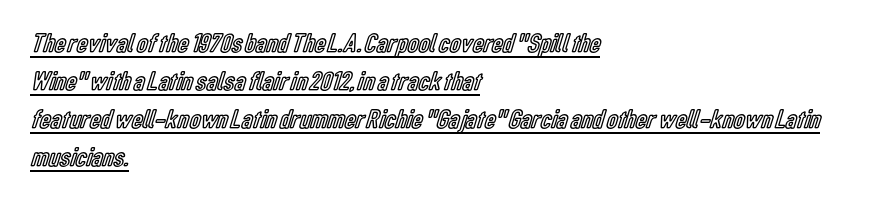
The paragraph shown leans on its left margin. There is no visible air inserted between adjacent glyphs. Honestly, the row spacing looks completely unremarkable. The words here are underlined.
